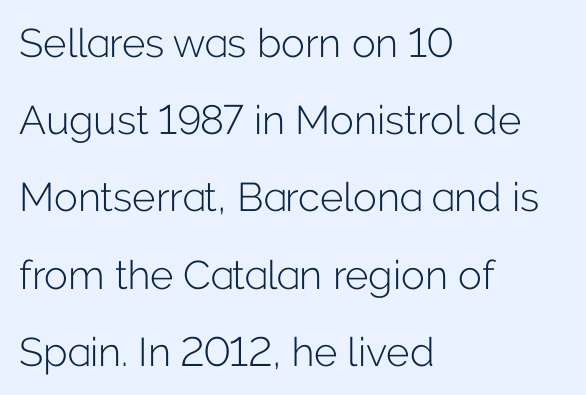
Q: Is the text bold? A: No.
Q: Is the text italic (slanted)? A: No, it is upright.
Q: Is the typeface a serif or a sans-serif typeface? A: Sans-serif.
Q: Is the text underlined? A: No.
Q: How is the paragraph aligned? A: Left-aligned.
Q: Is the spacing between letters normal or unusually wide? A: Normal.
Q: Is the spacing between lines tight, normal or loose? A: Loose.
Q: Width (condensed, normal, or wide)? A: Normal.
Q: Stroke contrast? A: Low.
Q: x-height? A: Medium.
Q: Monospaced? A: No.
